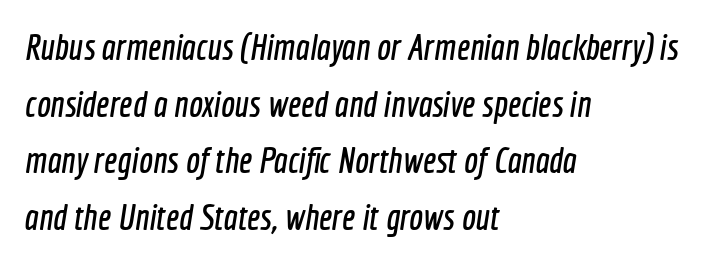
Where is the straight margin? On the left. Does extra space separate the letters? No, they use regular spacing. If you measured baseline to baseline, you'd find a middling distance. Looks like regular typesetting: each glyph gets only the width it needs. Check under the words: just untouched page. To sum up the face: it is a sans, with no serifs.
